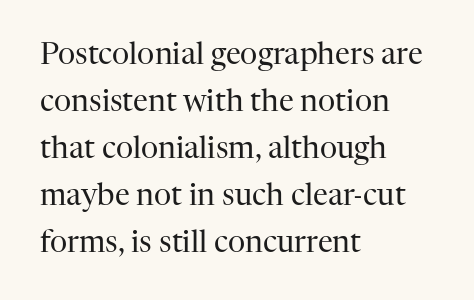
{"serif": "yes", "italic": "no", "bold": "no", "weight": "regular", "width": "normal", "stroke_contrast": "high", "x_height": "medium", "monospaced": "no", "underline": "no", "align": "left", "line_spacing": "normal", "line_spacing_ratio": 1.57, "letter_spacing": "normal", "letter_spacing_em": 0.0, "glyph_px": 30}
